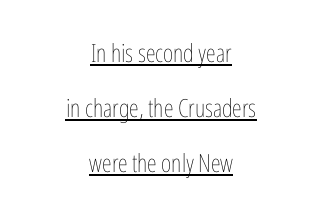
Q: Is the text bold? A: No.
Q: Is the text italic (slanted)? A: No, it is upright.
Q: Is the text underlined? A: Yes.
Q: How is the paragraph aligned? A: Centered.
Q: Is the spacing between letters normal or unusually wide? A: Normal.
Q: Is the spacing between lines tight, normal or loose? A: Loose.
